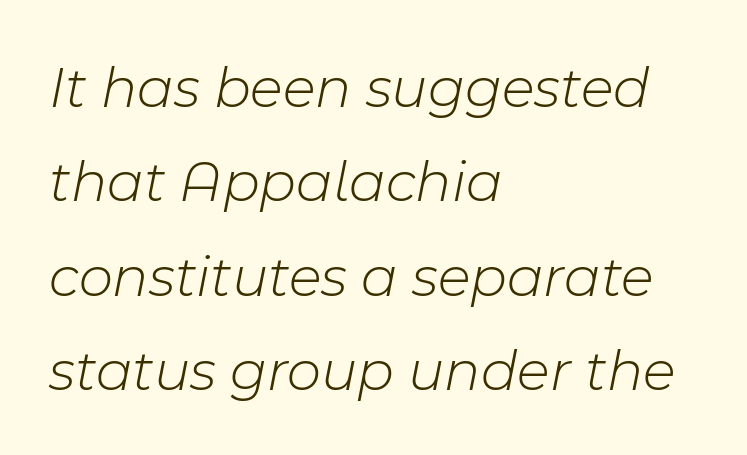
{"italic": "yes", "lean": "right", "slant_degrees": 11, "bold": "no", "weight": "light", "width": "normal", "stroke_contrast": "low", "x_height": "medium", "monospaced": "no", "underline": "no", "align": "left", "line_spacing": "normal", "line_spacing_ratio": 1.6, "letter_spacing": "normal", "letter_spacing_em": 0.0, "glyph_px": 59}
